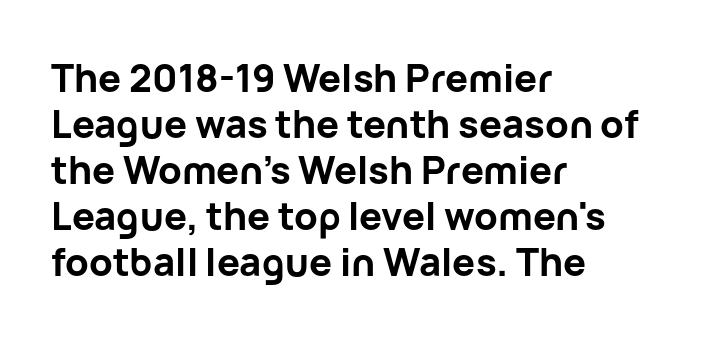
The image shows 38 px bold sans-serif type, upright; set left-aligned, line spacing 1.21x, normal letter spacing, not underlined; low stroke contrast and a medium x-height.
